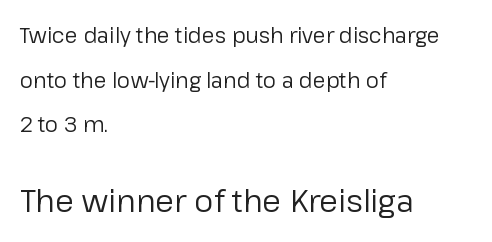
The image shows 31 px regular-weight sans-serif type, upright; set left-aligned, loose line spacing (2.12x), normal letter spacing, not underlined; the second (bottom) block is 1.48x larger; low stroke contrast and a medium x-height.
